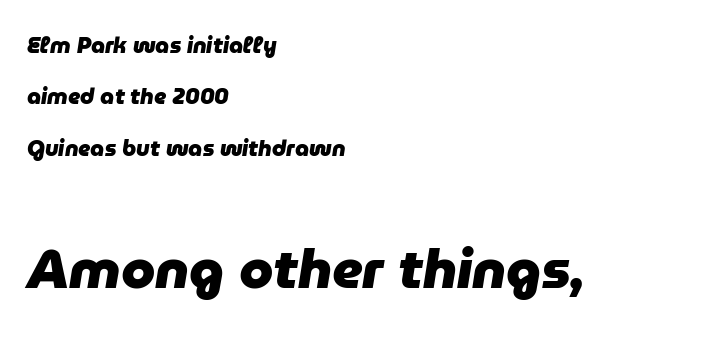
The image shows 55 px heavy type, italic (leaning right); set left-aligned, loose line spacing (2.34x), normal letter spacing, not underlined; the second (bottom) block is 2.5x larger; low stroke contrast and a medium x-height.
